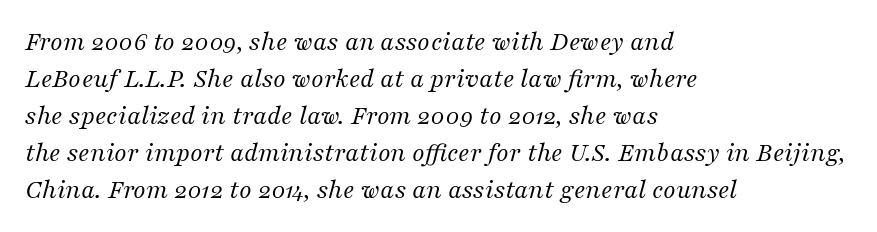
The image shows 28 px regular-weight serif type, italic (leaning right); set left-aligned, normal line spacing (1.32x), normal letter spacing, not underlined; medium stroke contrast and a medium x-height.
